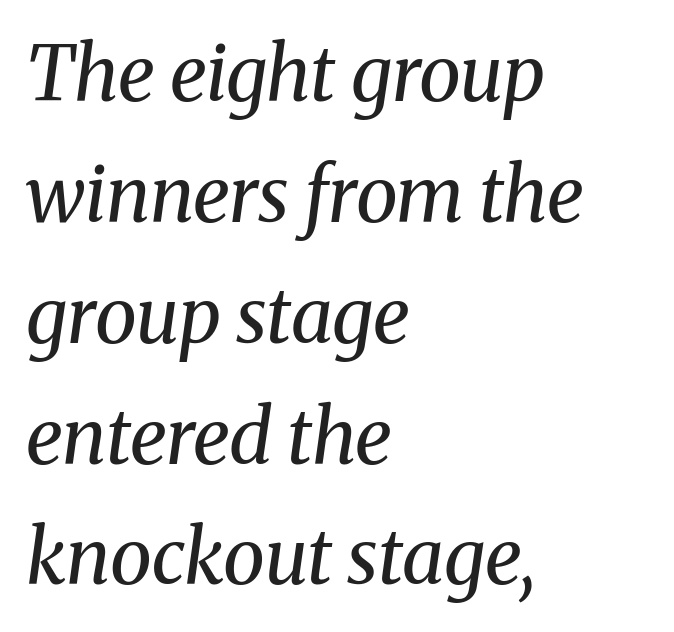
The image shows 76 px regular-weight serif type, italic (leaning right); set left-aligned, normal line spacing (1.59x), normal letter spacing, not underlined; medium stroke contrast and a medium x-height.
